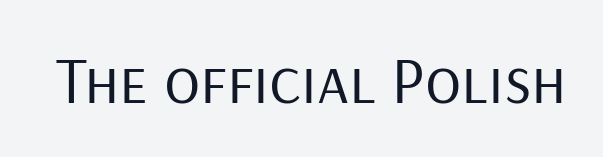
The image shows 67 px regular-weight sans-serif type, upright; set normal letter spacing, not underlined; low stroke contrast and a medium x-height.
